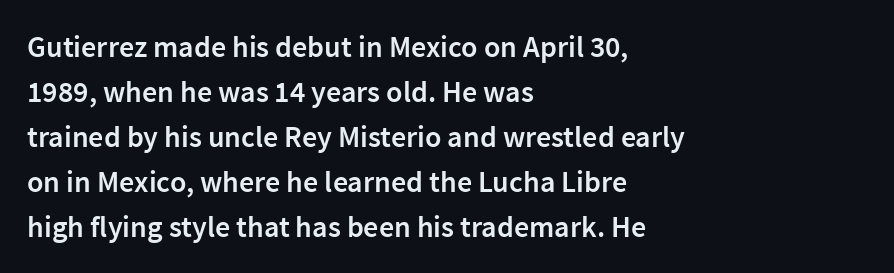
The image shows 30 px semibold sans-serif type, upright; set left-aligned, normal line spacing (1.5x), normal letter spacing, not underlined; low stroke contrast and a medium x-height.
